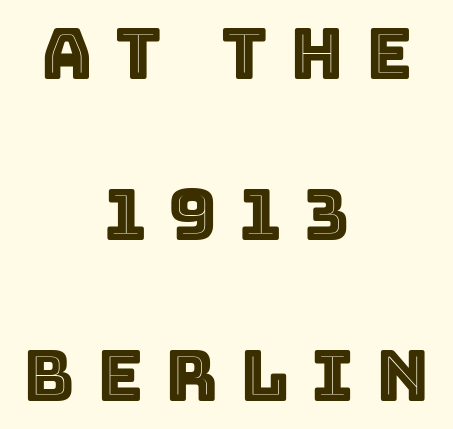
The image shows 71 px text type, upright; set centered, loose line spacing (2.27x), unusually wide letter spacing (+0.31 em), not underlined; a large x-height.
